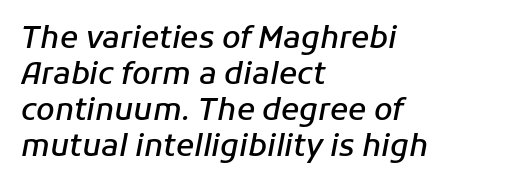
The image shows 30 px semibold type, italic (leaning right); set left-aligned, line spacing 1.2x, normal letter spacing, not underlined; low stroke contrast and a medium x-height.
